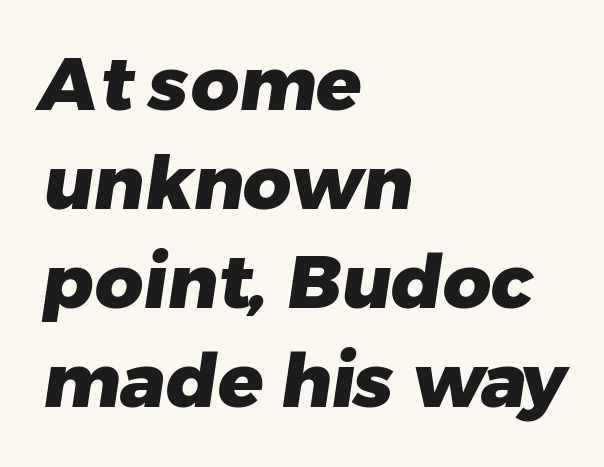
The foot of each line stays bare and open. Notice how thick the strokes are: this is what a full bold looks like. The text block is weighted toward the left margin, trailing off unevenly rightward. Vertically, the passage feels balanced, rows spaced as you'd expect.
